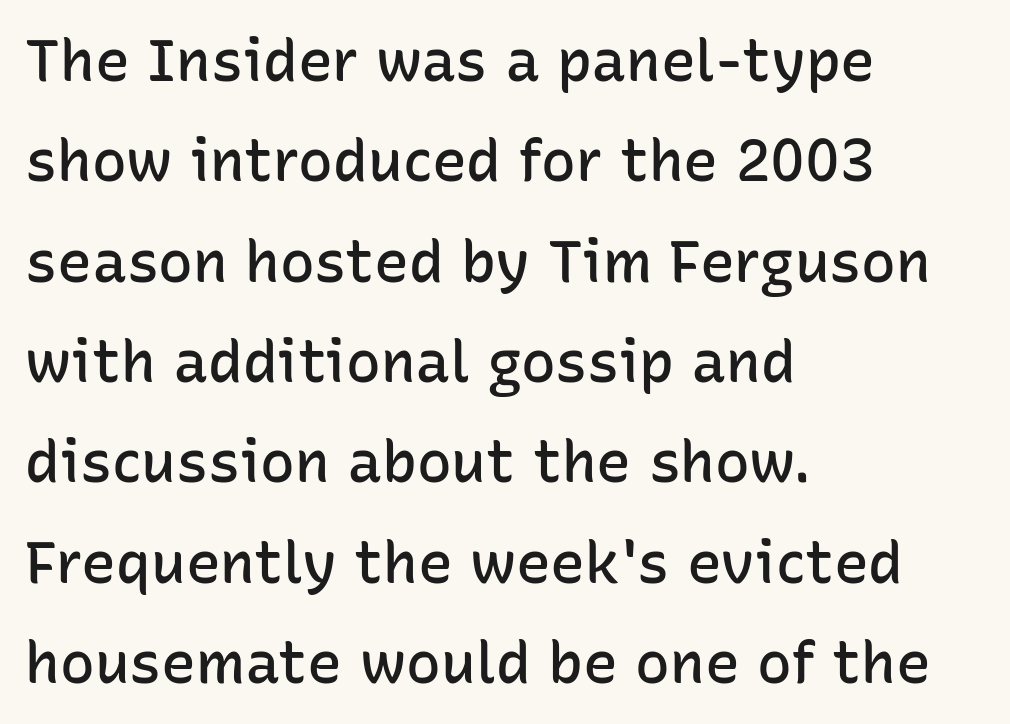
The image shows 58 px semibold sans-serif type, upright; set left-aligned, line spacing 1.73x, normal letter spacing, not underlined; low stroke contrast and a medium x-height.
